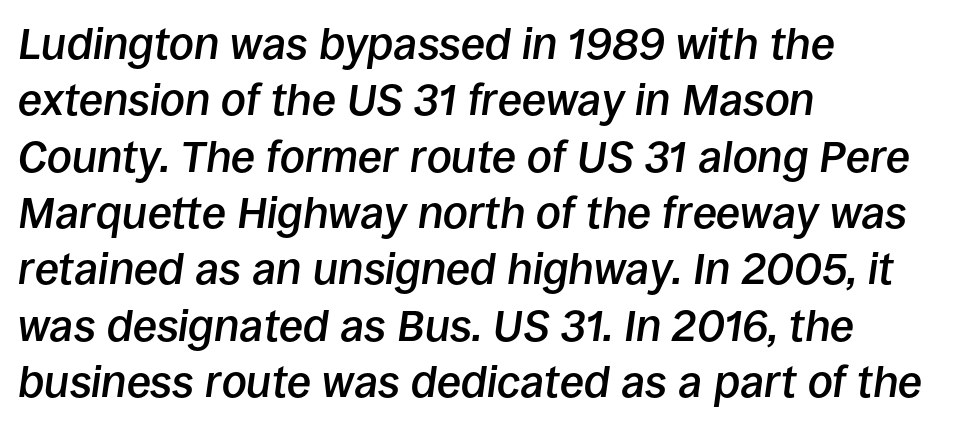
The image shows 44 px semibold type, italic (leaning right); set left-aligned, normal line spacing (1.28x), normal letter spacing, not underlined; low stroke contrast and a large x-height.
